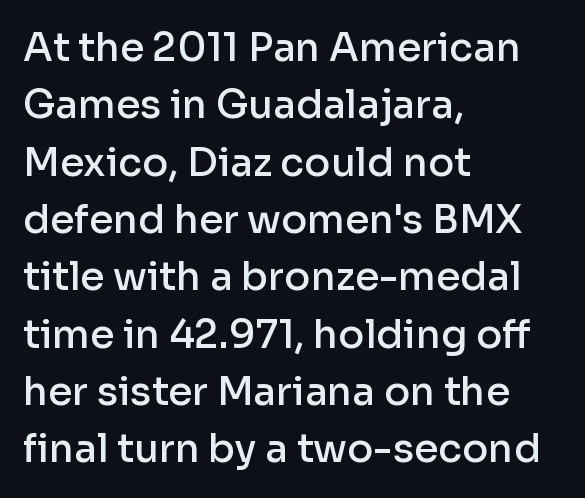
The font is running at a semibold setting, under full bold. The typesetter chose a ragged-right arrangement here. Bare-footed words on every line. The axis of the letterforms is exactly vertical.
